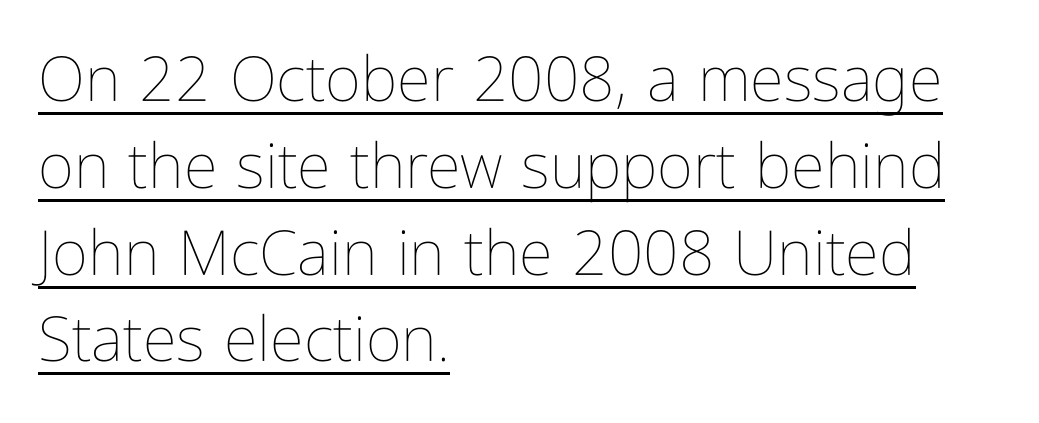
The typography opts for an upright posture over an oblique one. Caption: multi-line text, flush left, ragged right. Quick note: interline space is typical. A typesetter would call this zero additional tracking. The passage shown is typed in a proportional face where columns would drift. The sample's only ornament is a line tracing under the words.
